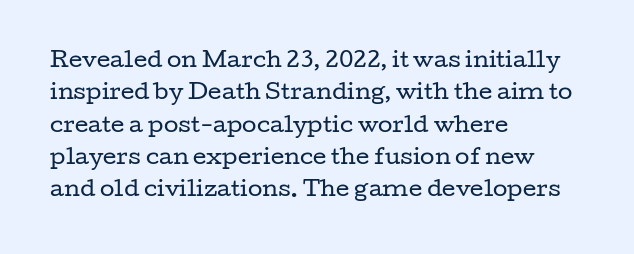
{"italic": "no", "bold": "no", "underline": "no", "align": "left", "line_spacing": "normal", "line_spacing_ratio": 1.54, "letter_spacing": "normal", "letter_spacing_em": 0.0, "glyph_px": 21}
